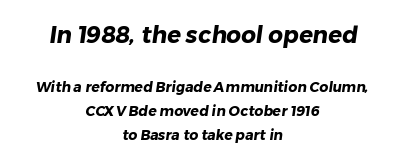
Q: Is the text bold? A: Yes.
Q: Is the text underlined? A: No.
Q: How is the paragraph aligned? A: Centered.
Q: Is the spacing between letters normal or unusually wide? A: Normal.
Q: Which block of text is set in a larger size, the first (top) or the second (bottom)? A: The first (top) one.
